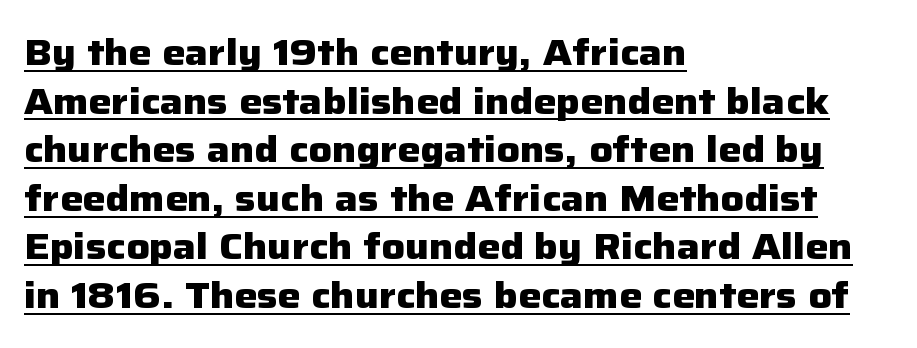
The image shows 36 px heavy sans-serif type, upright; set left-aligned, normal line spacing (1.35x), normal letter spacing, underlined; low stroke contrast and a medium x-height.
